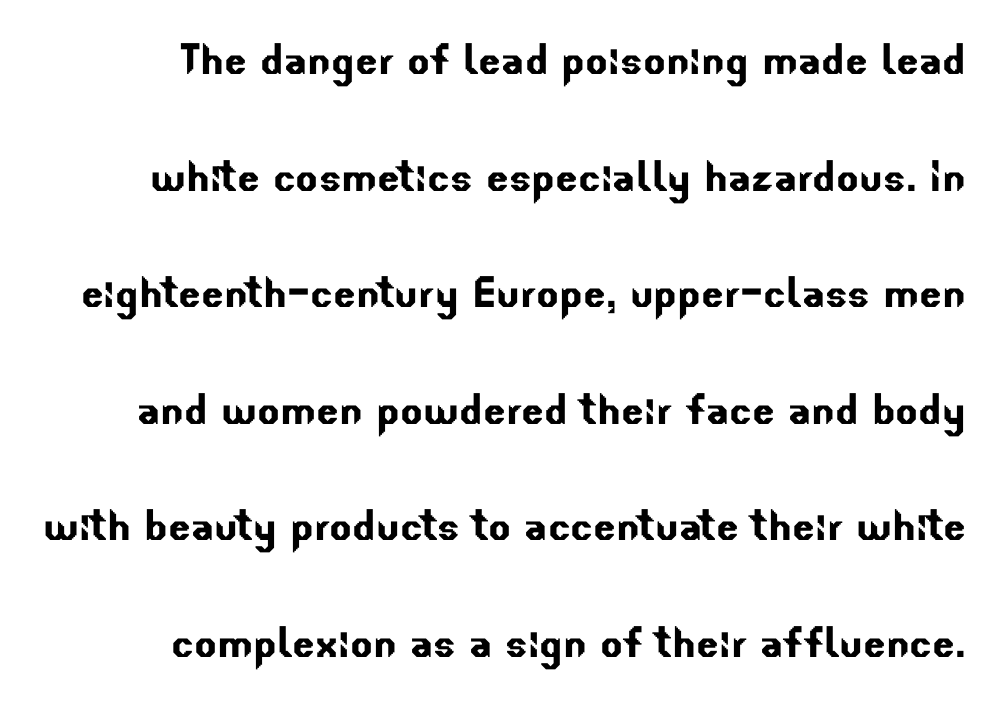
The image shows 53 px sans-serif type; set loose line spacing (2.2x), normal letter spacing, not underlined; low stroke contrast and a small x-height.
